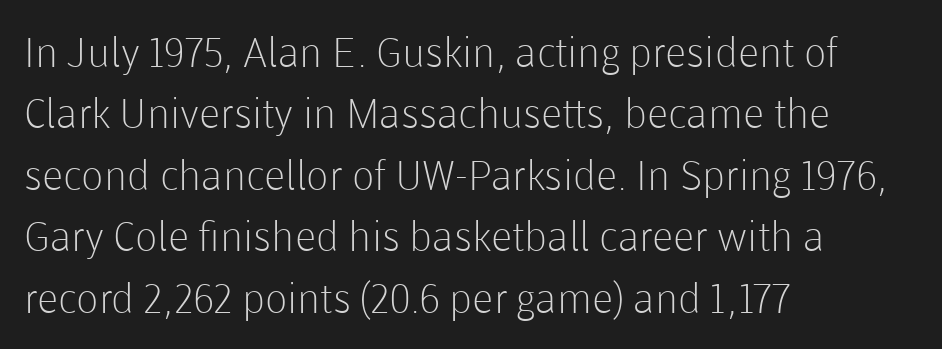
The image shows 41 px light sans-serif type, upright; set left-aligned, normal line spacing (1.5x), normal letter spacing, not underlined; low stroke contrast and a medium x-height.
